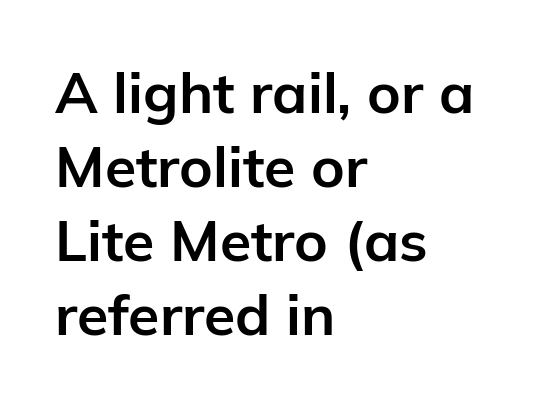
The image shows 57 px bold sans-serif type, upright; set left-aligned, normal line spacing (1.3x), normal letter spacing, not underlined; low stroke contrast and a medium x-height.
